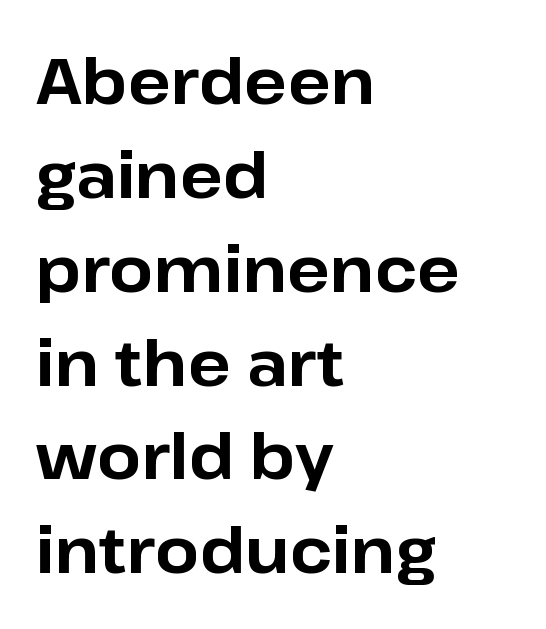
Q: Is the text bold? A: Yes.
Q: Is the text italic (slanted)? A: No, it is upright.
Q: Is the typeface a serif or a sans-serif typeface? A: Sans-serif.
Q: Is the text underlined? A: No.
Q: How is the paragraph aligned? A: Left-aligned.
Q: Is the spacing between letters normal or unusually wide? A: Normal.
Q: Is the spacing between lines tight, normal or loose? A: Normal.
Q: Width (condensed, normal, or wide)? A: Normal.
Q: Stroke contrast? A: Low.
Q: x-height? A: Medium.
Q: Monospaced? A: No.
